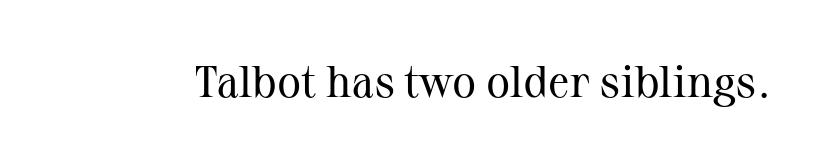
The image shows 45 px regular-weight serif type, upright; set normal letter spacing, not underlined; medium stroke contrast and a medium x-height.
